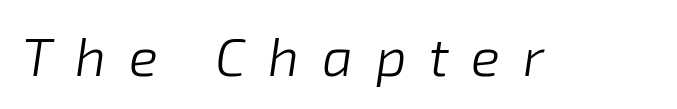
Q: Is the text bold? A: No.
Q: Is the text italic (slanted)? A: Yes, it leans right by about 8 degrees.
Q: Is the text underlined? A: No.
Q: Is the spacing between letters normal or unusually wide? A: Unusually wide.
Q: Width (condensed, normal, or wide)? A: Normal.
Q: Stroke contrast? A: Low.
Q: x-height? A: Medium.
Q: Monospaced? A: No.
